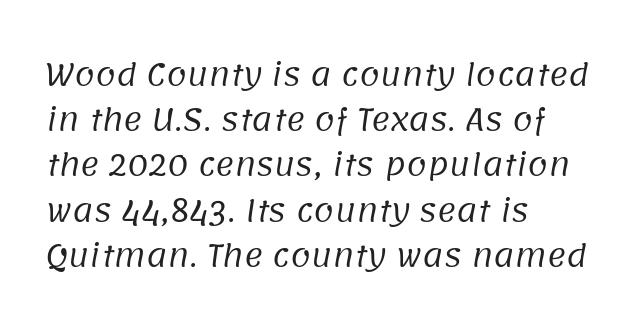
Q: Is the text bold? A: No.
Q: Is the typeface a serif or a sans-serif typeface? A: Sans-serif.
Q: Is the text underlined? A: No.
Q: How is the paragraph aligned? A: Left-aligned.
Q: Is the spacing between letters normal or unusually wide? A: Normal.
Q: Is the spacing between lines tight, normal or loose? A: Normal.
Q: Width (condensed, normal, or wide)? A: Normal.
Q: Stroke contrast? A: Low.
Q: x-height? A: Large.
Q: Monospaced? A: No.
